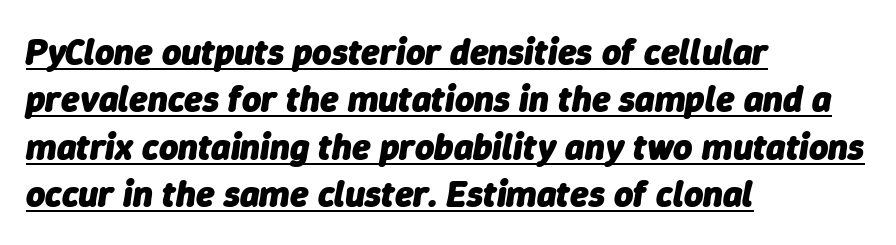
Q: Is the text bold? A: Yes.
Q: Is the text italic (slanted)? A: Yes, it leans right by about 9 degrees.
Q: Is the text underlined? A: Yes.
Q: How is the paragraph aligned? A: Left-aligned.
Q: Is the spacing between letters normal or unusually wide? A: Normal.
Q: Is the spacing between lines tight, normal or loose? A: Normal.
Q: Width (condensed, normal, or wide)? A: Normal.
Q: Stroke contrast? A: Low.
Q: x-height? A: Medium.
Q: Monospaced? A: No.
